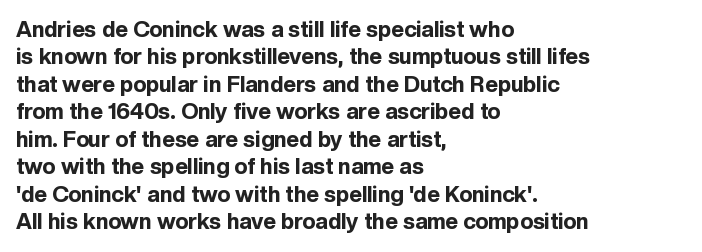
The image shows 22 px bold type, upright; set left-aligned, normal line spacing (1.25x), normal letter spacing, not underlined.
